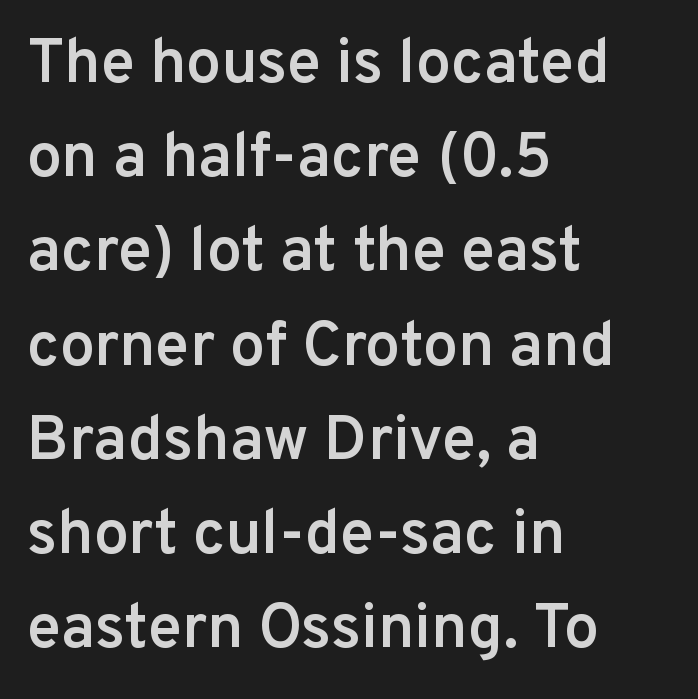
{"serif": "no", "italic": "no", "bold": "semi", "weight": "semibold", "width": "normal", "stroke_contrast": "low", "x_height": "medium", "monospaced": "no", "underline": "no", "align": "left", "line_spacing": "normal", "line_spacing_ratio": 1.52, "letter_spacing": "normal", "letter_spacing_em": 0.0, "glyph_px": 62}
